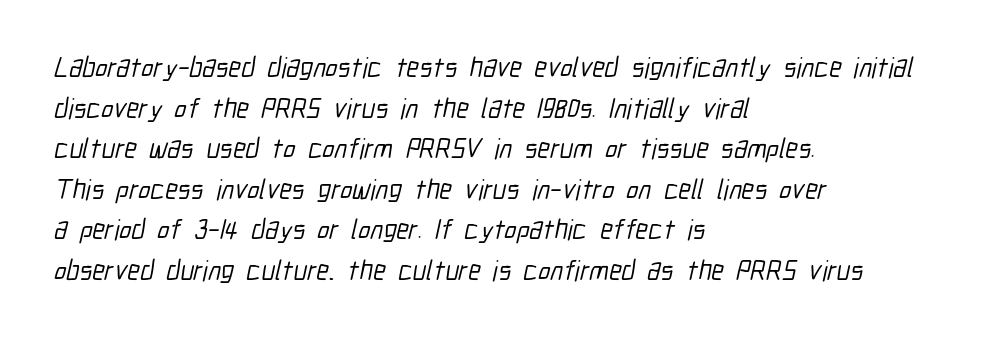
{"serif": "no", "width": "condensed", "stroke_contrast": "low", "x_height": "medium", "monospaced": "no", "underline": "no", "align": "left", "line_spacing": "normal", "line_spacing_ratio": 1.45, "letter_spacing": "normal", "letter_spacing_em": 0.0, "glyph_px": 28}
